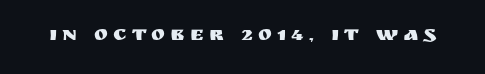
The image shows 21 px text type, upright; set unusually wide letter spacing (+0.24 em), not underlined.
